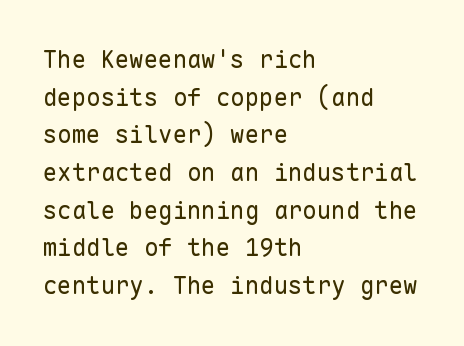
The image shows 24 px text type, upright; set left-aligned, normal line spacing (1.57x), normal letter spacing, not underlined.
